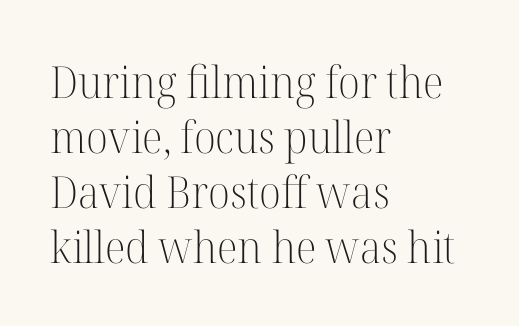
Q: Is the text bold? A: No.
Q: Is the text italic (slanted)? A: No, it is upright.
Q: Is the typeface a serif or a sans-serif typeface? A: Serif.
Q: Is the text underlined? A: No.
Q: How is the paragraph aligned? A: Left-aligned.
Q: Is the spacing between letters normal or unusually wide? A: Normal.
Q: Is the spacing between lines tight, normal or loose? A: Normal.
Q: Width (condensed, normal, or wide)? A: Normal.
Q: Stroke contrast? A: High.
Q: x-height? A: Medium.
Q: Monospaced? A: No.
